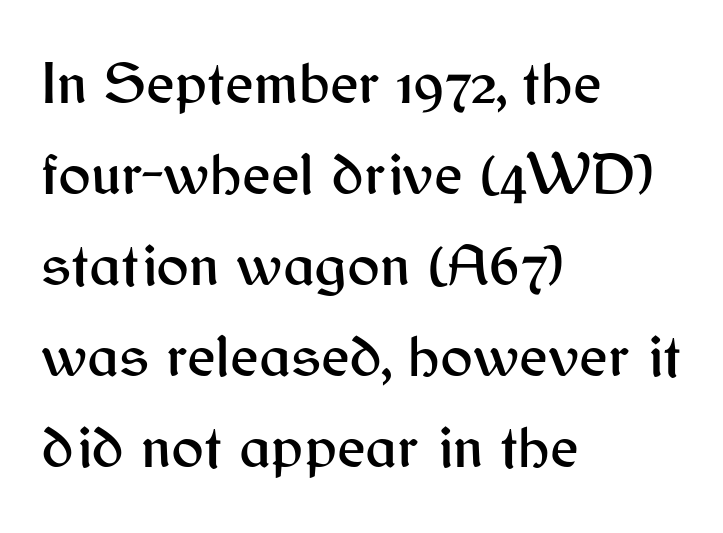
Is this a fixed-width face? No — the glyphs have proportional, varying widths. The font family rendered here belongs to the sans-serif group. Underlining? Definitely not there. The gaps between neighbouring characters are ordinary and unremarkable. Leading matches the norm, producing a regular column. When letters stand straight like this, we call the style roman or upright.
